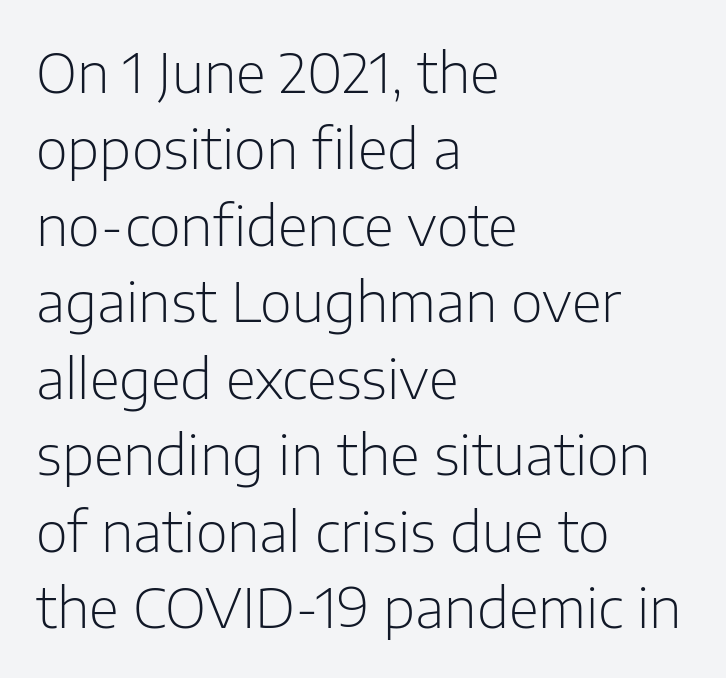
Each word holds together tightly as a unit, with standard inter-letter gaps. The specimen omits any rule beneath the text block's lines. Observe the absence of serifs on each vertical stroke in this sample. Vertical strokes here are truly vertical. The text block is weighted toward the left margin, trailing off unevenly rightward. If you measured baseline to baseline, you'd find a middling distance.
